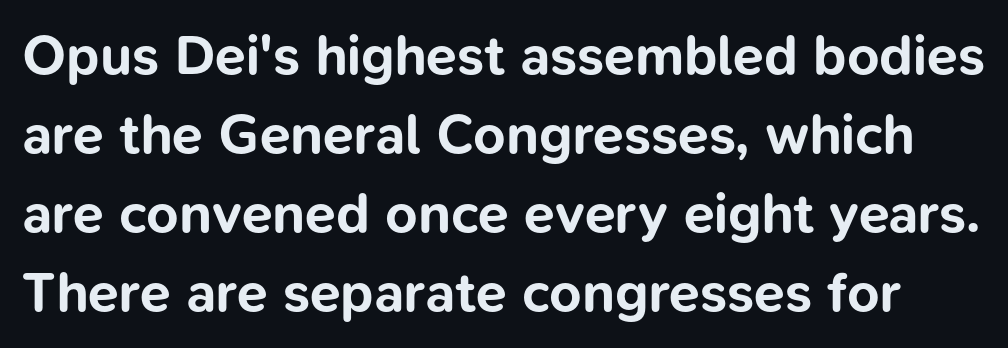
Reading down the column, the eye jumps a familiar distance to each next line. When letters stand straight like this, we call the style roman or upright. How heavy is the stroke? Heavy — this is a bold. Descenders are the only things crossing below the line. Between one letter and the next there's only the usual sliver of space. The passage shown is typed in a proportional face where columns would drift.
